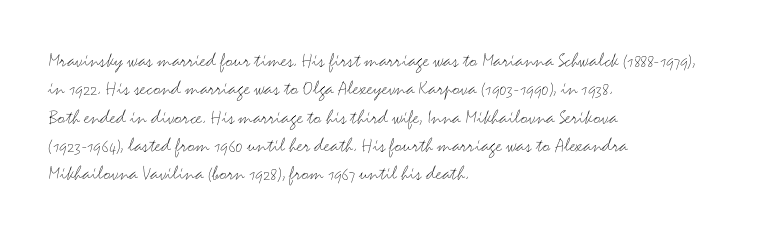
Evenly set lines give the paragraph a standard silhouette. Students, note that the glyphs here touch the page at normal intervals. Typeset ragged right — the left edge is the straight one.
